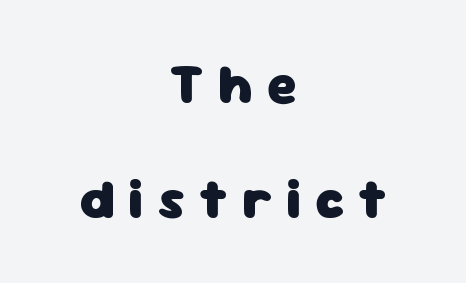
The lettering holds an erect, upright posture throughout. The rendering uses natural spacing where letterforms have individual widths. Serifs: no, the terminals of the letterforms are clean. The rag falls on both sides of this text block equally. Glance below the letters and you will spot only blank space.
